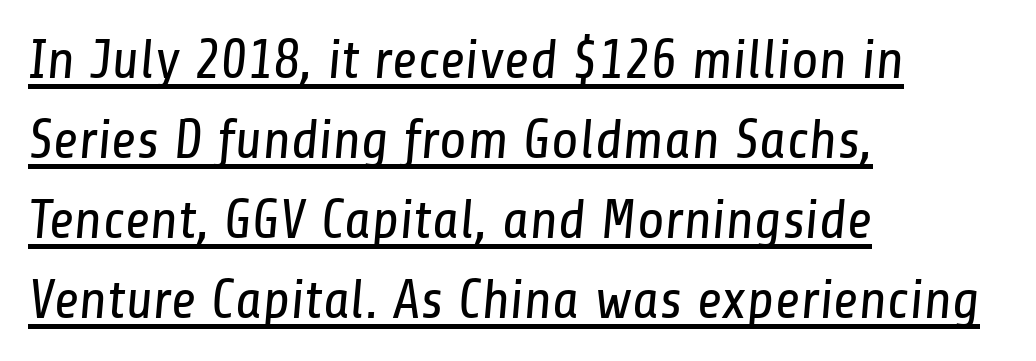
{"serif": "no", "bold": "no", "weight": "regular", "width": "condensed", "stroke_contrast": "low", "x_height": "medium", "monospaced": "no", "underline": "yes", "align": "left", "line_spacing": "normal", "line_spacing_ratio": 1.43, "letter_spacing": "normal", "letter_spacing_em": 0.0, "glyph_px": 56}
